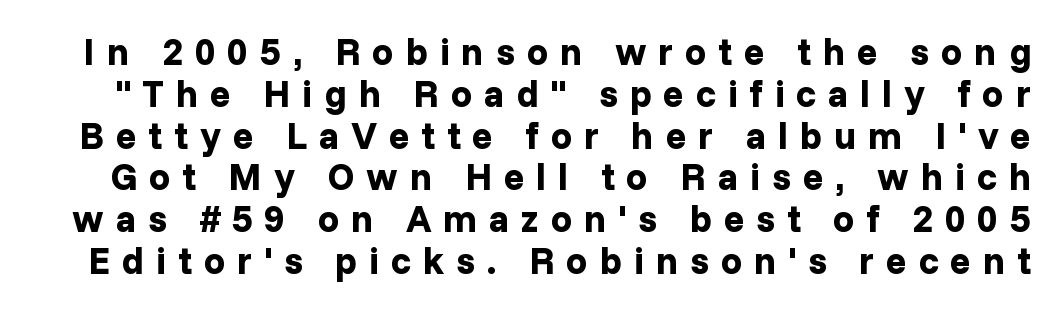
What stands out about the letter spacing? Its width — letters are far apart. Look at the stroke-to-counter ratio: heavy, a bold. Unlike italic type, these characters show no tilt at all. Unlike a traditional serif, this face leaves its strokes unadorned. The passage shown is not underscored anywhere. Does the leading feel generous? Not at all — it's pinched.
